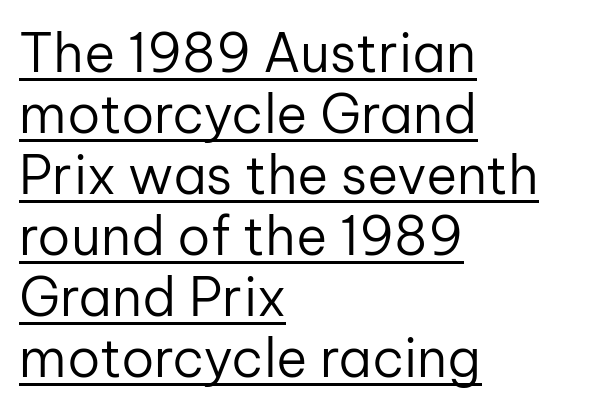
{"serif": "no", "italic": "no", "bold": "no", "weight": "regular", "width": "normal", "stroke_contrast": "low", "x_height": "medium", "monospaced": "no", "underline": "yes", "align": "left", "line_spacing": "tight", "line_spacing_ratio": 1.15, "letter_spacing": "normal", "letter_spacing_em": 0.0, "glyph_px": 53}
